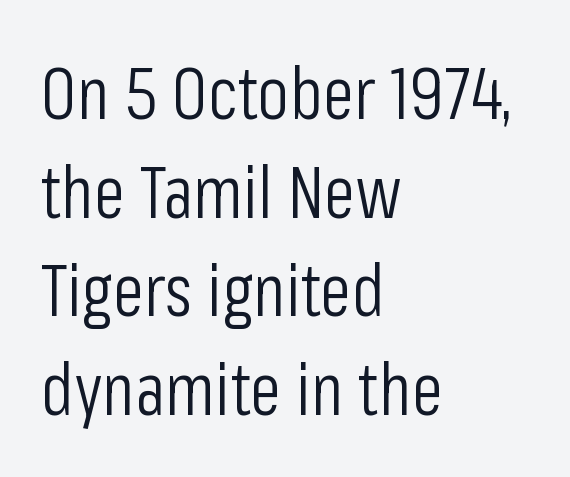
The image shows 72 px light, condensed sans-serif type, upright; set left-aligned, normal line spacing (1.37x), normal letter spacing, not underlined; low stroke contrast and a medium x-height.
